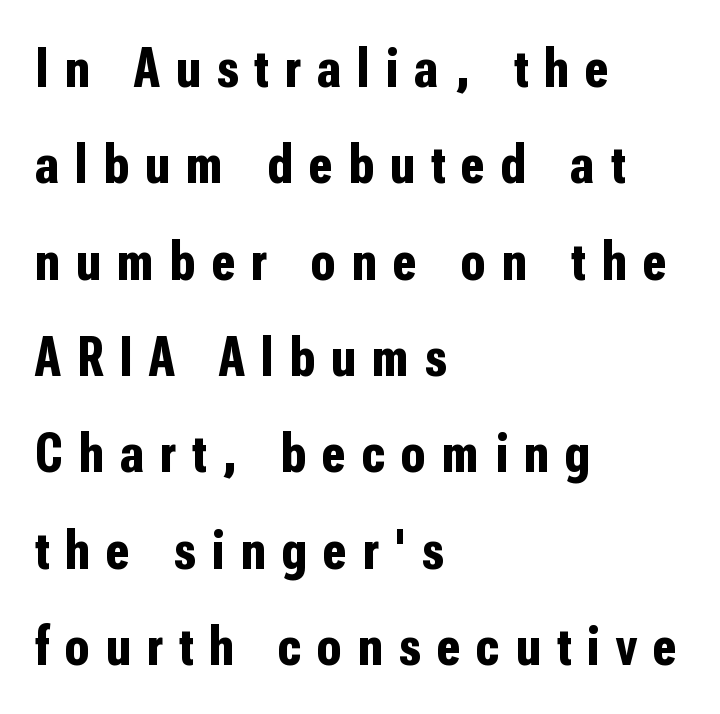
The image shows 56 px bold, condensed sans-serif type, upright; set left-aligned, line spacing 1.72x, unusually wide letter spacing (+0.29 em), not underlined; low stroke contrast and a medium x-height.
